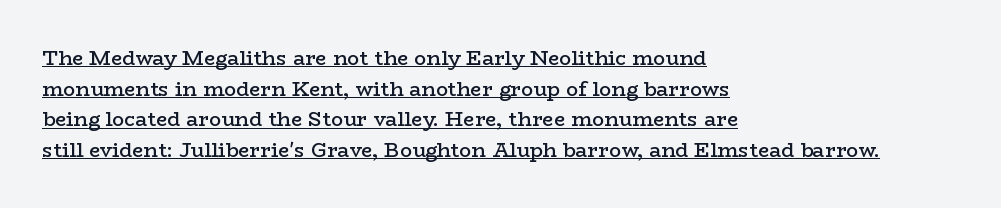
Q: Is the text bold? A: Semi-bold.
Q: Is the text italic (slanted)? A: No, it is upright.
Q: Is the text underlined? A: Yes.
Q: How is the paragraph aligned? A: Left-aligned.
Q: Is the spacing between letters normal or unusually wide? A: Normal.
Q: Is the spacing between lines tight, normal or loose? A: Normal.
